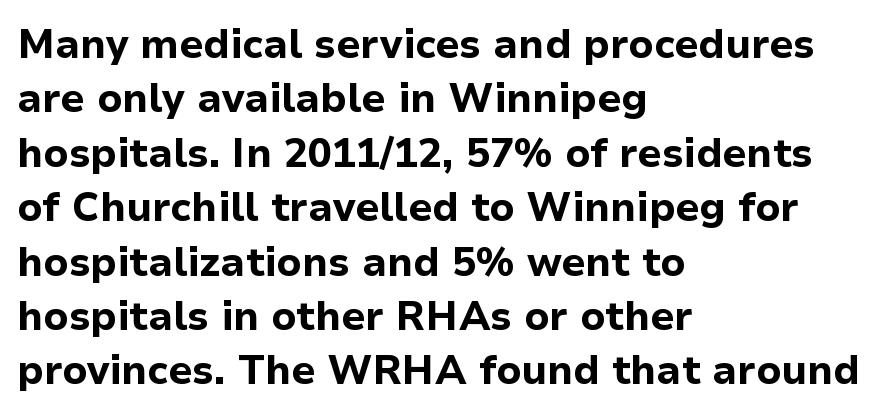
Q: Is the text bold? A: Yes.
Q: Is the text italic (slanted)? A: No, it is upright.
Q: Is the typeface a serif or a sans-serif typeface? A: Sans-serif.
Q: Is the text underlined? A: No.
Q: How is the paragraph aligned? A: Left-aligned.
Q: Is the spacing between letters normal or unusually wide? A: Normal.
Q: Is the spacing between lines tight, normal or loose? A: Normal.
Q: Width (condensed, normal, or wide)? A: Normal.
Q: Stroke contrast? A: Low.
Q: x-height? A: Medium.
Q: Monospaced? A: No.
